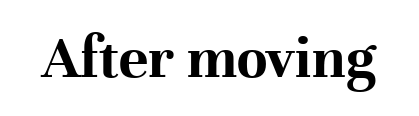
Stroke thickness is high; the sample reads as a true bold. In terms of posture, this sample is upright. A typesetter would call this proportional, since set widths differ per character. Underlining? Definitely not there. Default kerning and tracking; the words read as compact shapes.
